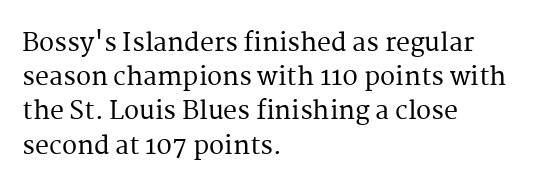
The lettering holds an erect, upright posture throughout. Nobody drew a line under any word here. This rendering uses left alignment, leaving the right contour irregular. Each new line begins a customary step beneath the previous one. Students, note that the glyphs here touch the page at normal intervals.
